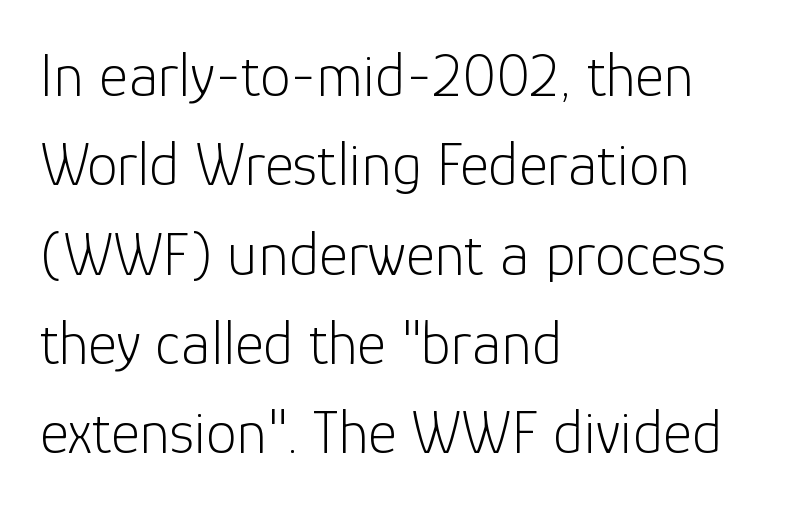
What's the leading like? Ordinary, nothing unusual. Are there feet on the stems? There aren't — it's a sans. These lines are rendered in a variable-pitch font. Look at the tracking — it's just the regular setting, nothing added. All the whitespace from short lines collects on the right. No italicization has been applied; the sample stays upright.
